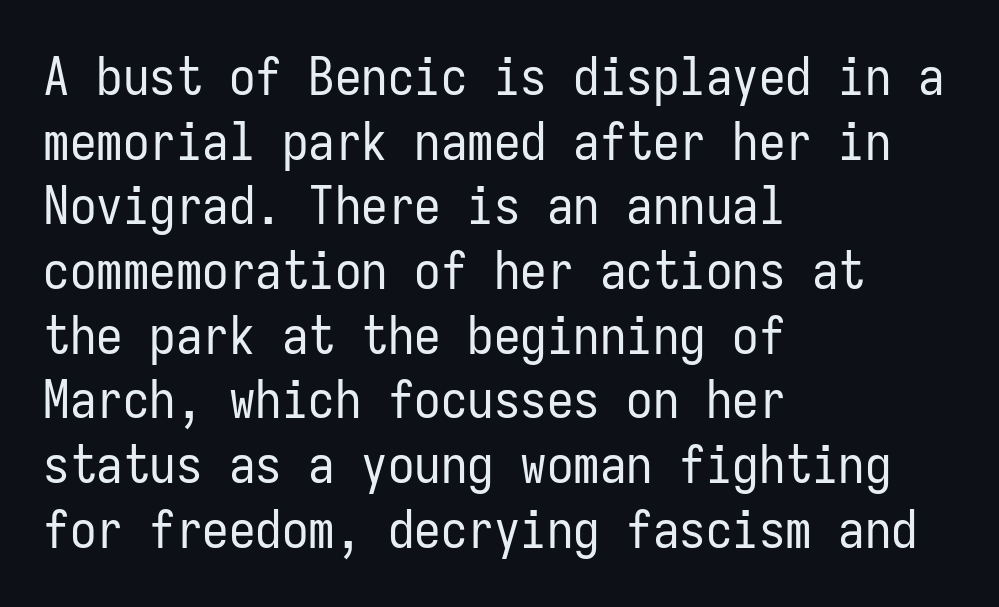
The passage shown is not underscored anywhere. Visually the block forms a straight wall on the left and a jagged coastline on the right. You can tell it's not italic because the verticals are truly vertical. Does extra space separate the letters? No, they use regular spacing.
